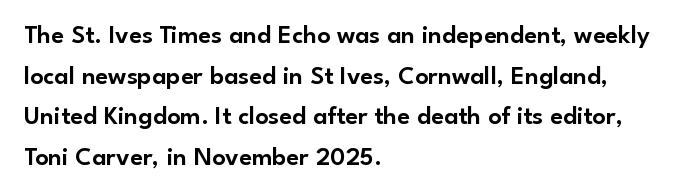
Q: Is the text italic (slanted)? A: No, it is upright.
Q: Is the text underlined? A: No.
Q: How is the paragraph aligned? A: Left-aligned.
Q: Is the spacing between letters normal or unusually wide? A: Normal.
Q: Is the spacing between lines tight, normal or loose? A: Normal.
